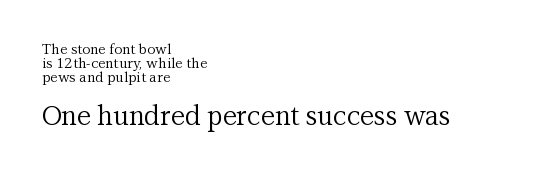
The rendering keeps characters at their native spacing. The typeface has the unassuming heft of standard copy or less. A classic flush-left, rag-right setting is used for this passage. A clean baseline with only descenders dipping below it. A typesetter would call this leading minimal, almost set solid.
